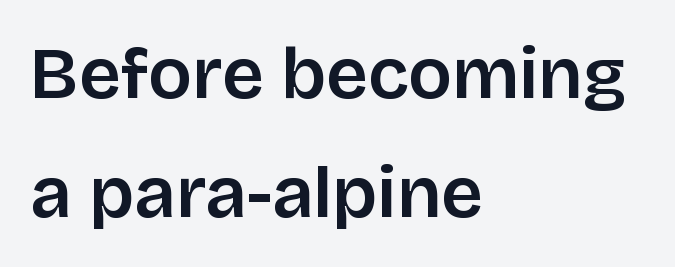
Q: Is the text italic (slanted)? A: No, it is upright.
Q: Is the typeface a serif or a sans-serif typeface? A: Sans-serif.
Q: Is the text underlined? A: No.
Q: How is the paragraph aligned? A: Left-aligned.
Q: Is the spacing between letters normal or unusually wide? A: Normal.
Q: Is the spacing between lines tight, normal or loose? A: Normal.
Q: Width (condensed, normal, or wide)? A: Normal.
Q: Stroke contrast? A: Low.
Q: x-height? A: Large.
Q: Monospaced? A: No.
